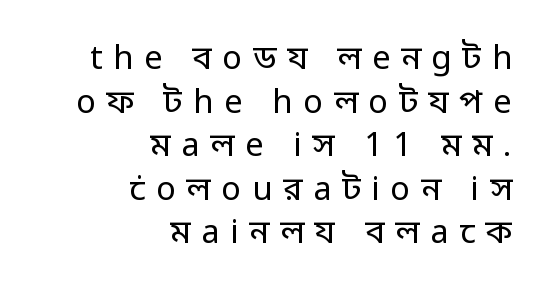
Q: Is the text bold? A: No.
Q: Is the text italic (slanted)? A: No, it is upright.
Q: Is the typeface a serif or a sans-serif typeface? A: Sans-serif.
Q: Is the text underlined? A: No.
Q: How is the paragraph aligned? A: Right-aligned.
Q: Is the spacing between letters normal or unusually wide? A: Unusually wide.
Q: Is the spacing between lines tight, normal or loose? A: Normal.
Q: Width (condensed, normal, or wide)? A: Normal.
Q: Stroke contrast? A: Low.
Q: x-height? A: Medium.
Q: Monospaced? A: No.
